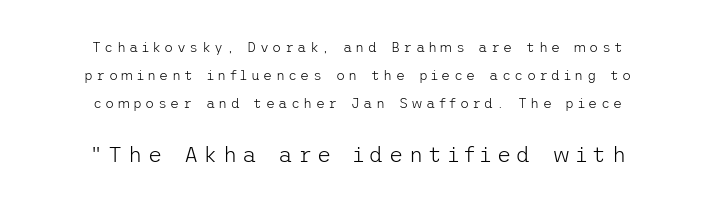
Q: Is the text bold? A: No.
Q: Is the text italic (slanted)? A: No, it is upright.
Q: Is the text underlined? A: No.
Q: How is the paragraph aligned? A: Centered.
Q: Is the spacing between letters normal or unusually wide? A: Unusually wide.
Q: Is the spacing between lines tight, normal or loose? A: Loose.
Q: Which block of text is set in a larger size, the first (top) or the second (bottom)? A: The second (bottom) one.
